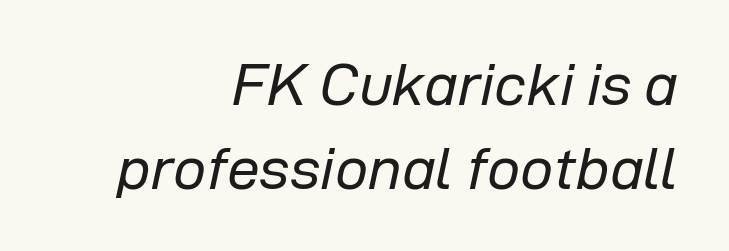
{"italic": "yes", "lean": "right", "slant_degrees": 12, "bold": "no", "weight": "regular", "width": "normal", "stroke_contrast": "low", "x_height": "medium", "monospaced": "no", "underline": "no", "align": "right", "line_spacing": "normal", "line_spacing_ratio": 1.42, "letter_spacing": "normal", "letter_spacing_em": 0.0, "glyph_px": 59}
